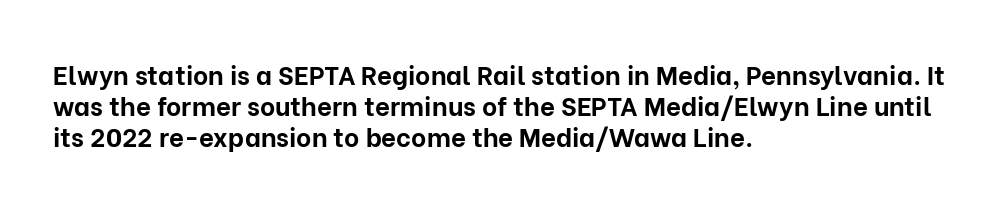
A typesetter would mark this as roman, not italic. The face used here is rendered with its standard letterfit. As a designer I'd log this as weight 700, bold. Underlining? Definitely not there. The text block is weighted toward the left margin, trailing off unevenly rightward.
